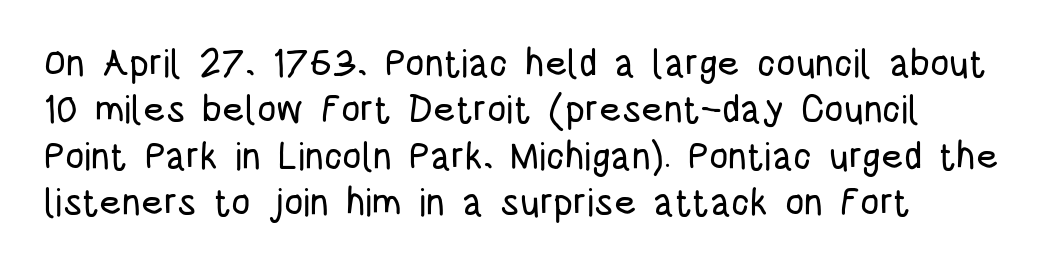
The image shows 38 px condensed sans-serif type, upright; set left-aligned, line spacing 1.22x, normal letter spacing, not underlined; low stroke contrast and a large x-height.
